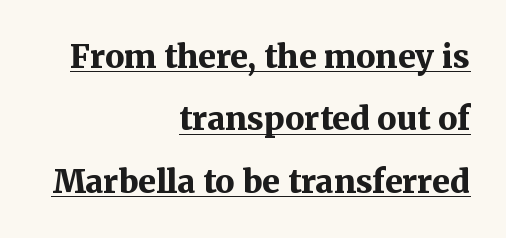
Each letter's strokes conclude with small projecting serifs. Visually the block forms a straight wall on the right and a jagged coastline on the left. This sample trades compactness for vertical openness between lines. The typography opts for an upright posture over an oblique one. Spacing verdict: proportional, widths tailored to each character.
